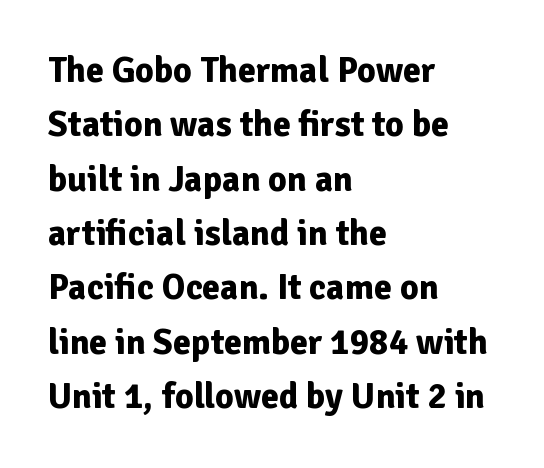
{"serif": "no", "italic": "no", "bold": "yes", "weight": "bold", "width": "normal", "stroke_contrast": "low", "x_height": "medium", "monospaced": "no", "underline": "no", "align": "left", "line_spacing": "normal", "line_spacing_ratio": 1.51, "letter_spacing": "normal", "letter_spacing_em": 0.0, "glyph_px": 36}
